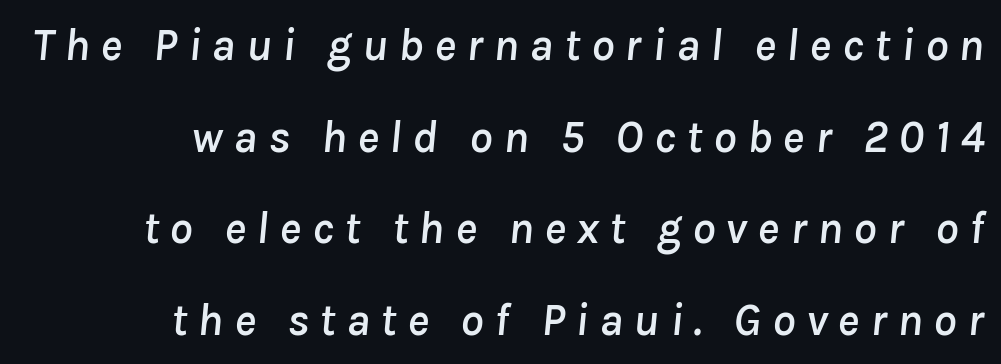
Q: Is the text italic (slanted)? A: Yes, it leans right by about 8 degrees.
Q: Is the text underlined? A: No.
Q: How is the paragraph aligned? A: Right-aligned.
Q: Is the spacing between letters normal or unusually wide? A: Unusually wide.
Q: Is the spacing between lines tight, normal or loose? A: Loose.
Q: Width (condensed, normal, or wide)? A: Normal.
Q: Stroke contrast? A: Low.
Q: x-height? A: Medium.
Q: Monospaced? A: No.
